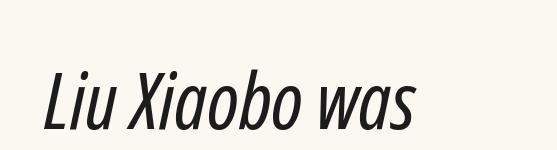
Q: Is the text bold? A: No.
Q: Is the typeface a serif or a sans-serif typeface? A: Sans-serif.
Q: Is the text underlined? A: No.
Q: Is the spacing between letters normal or unusually wide? A: Normal.
Q: Width (condensed, normal, or wide)? A: Condensed.
Q: Stroke contrast? A: Low.
Q: x-height? A: Medium.
Q: Monospaced? A: No.
